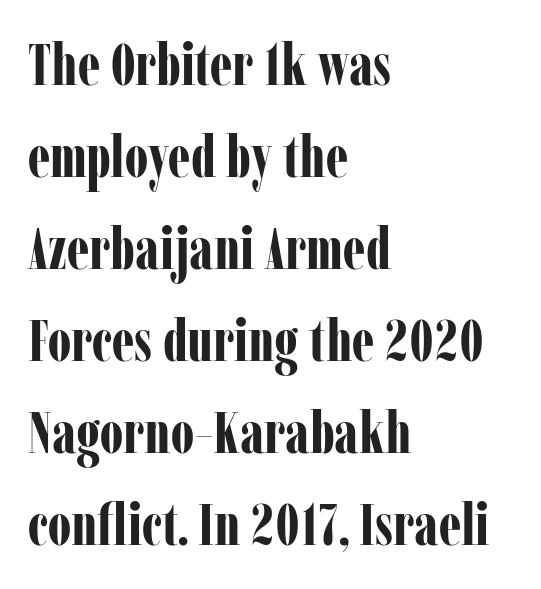
The image shows 59 px bold, condensed serif type, upright; set left-aligned, normal line spacing (1.56x), normal letter spacing, not underlined; low stroke contrast and a medium x-height.
